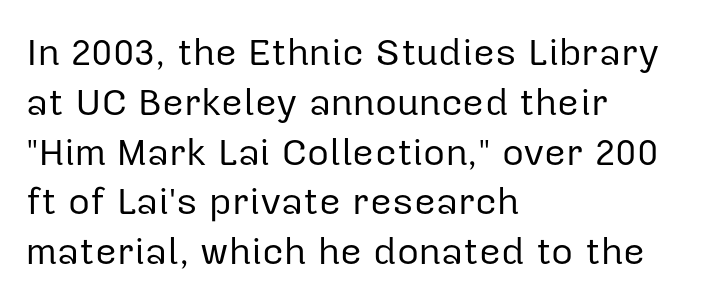
The image shows 38 px regular-weight sans-serif type, upright; set left-aligned, normal line spacing (1.31x), normal letter spacing, not underlined; low stroke contrast and a medium x-height.
